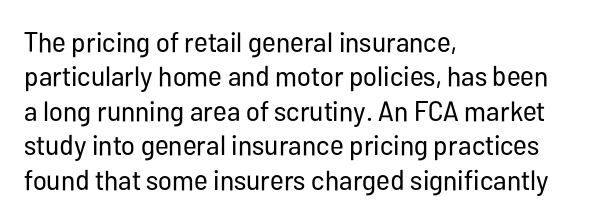
The image shows 28 px regular-weight, condensed sans-serif type, upright; set left-aligned, line spacing 1.23x, normal letter spacing, not underlined; low stroke contrast and a medium x-height.
